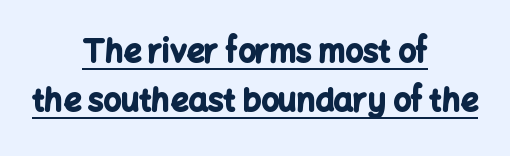
The image shows 31 px bold sans-serif type, upright; set centered, normal line spacing (1.58x), normal letter spacing, underlined; low stroke contrast and a medium x-height.
